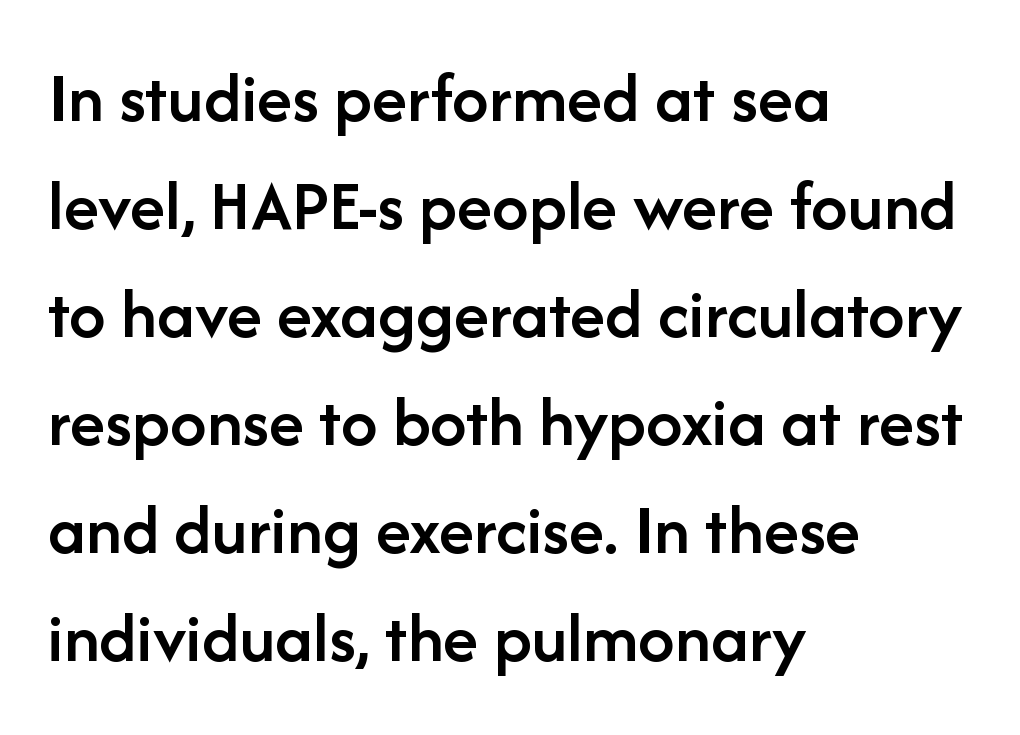
Does the lettering tilt? It doesn't — this is upright. Leftover space on each line is placed entirely after the last word. One glance says typical: line gaps are just what's usual. Think of a printed novel: that variable character pitch is what you see here. The string is rendered with underlining switched off. The passage shown has conventional tracking throughout.
